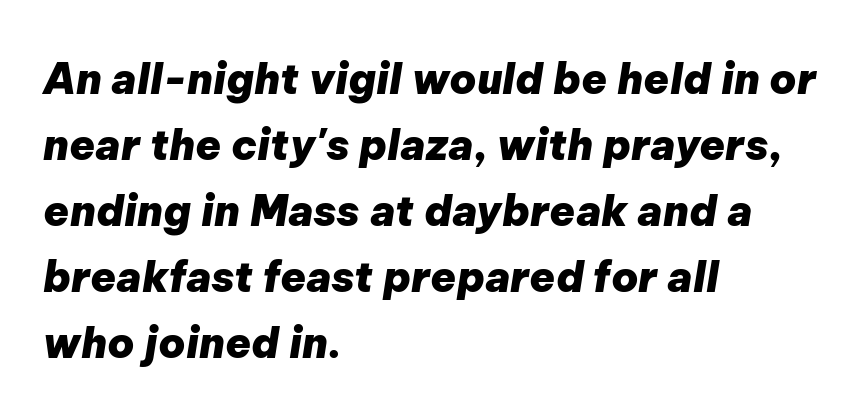
Q: Is the text bold? A: Yes.
Q: Is the text italic (slanted)? A: Yes, it leans right by about 9 degrees.
Q: Is the text underlined? A: No.
Q: How is the paragraph aligned? A: Left-aligned.
Q: Is the spacing between letters normal or unusually wide? A: Normal.
Q: Is the spacing between lines tight, normal or loose? A: Normal.
Q: Width (condensed, normal, or wide)? A: Normal.
Q: Stroke contrast? A: Low.
Q: x-height? A: Medium.
Q: Monospaced? A: No.
